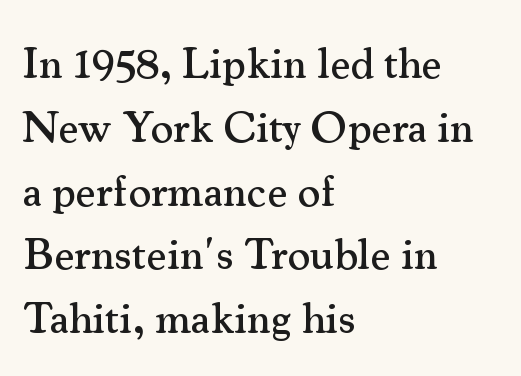
The image shows 44 px serif type, upright; set left-aligned, normal line spacing (1.45x), normal letter spacing, not underlined; medium stroke contrast and a small x-height.
